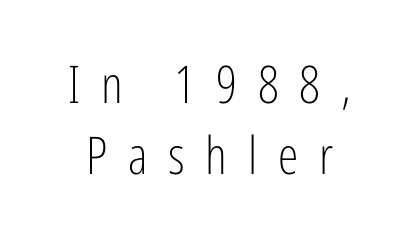
The image shows 52 px light, condensed sans-serif type, upright; set normal line spacing (1.36x), unusually wide letter spacing (+0.4 em), not underlined; low stroke contrast and a medium x-height.
